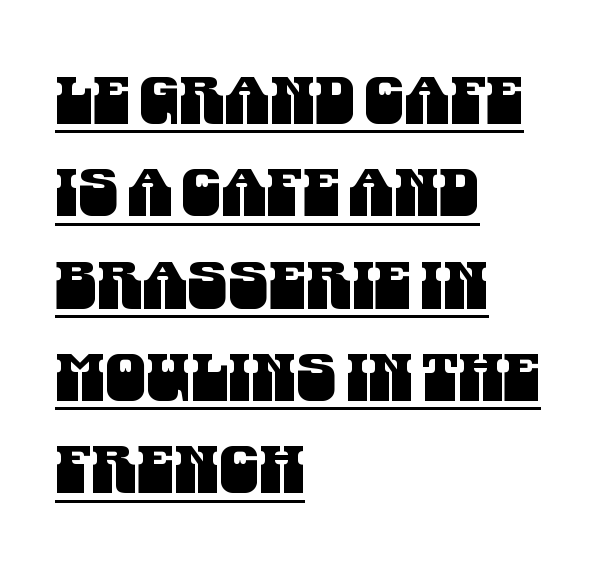
Which margin do the lines hug? The left one — the right edge is uneven. Each letter keeps its own natural width here, so spacing adapts to shape. Beneath each row of characters lies a ruled line. Compared with typical paragraphs, the rows here are spaced about the same.
